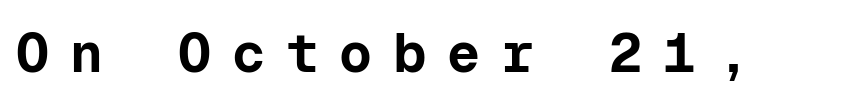
The image shows 55 px bold sans-serif type, upright, monospaced; set unusually wide letter spacing (+0.38 em), not underlined; low stroke contrast and a medium x-height.
